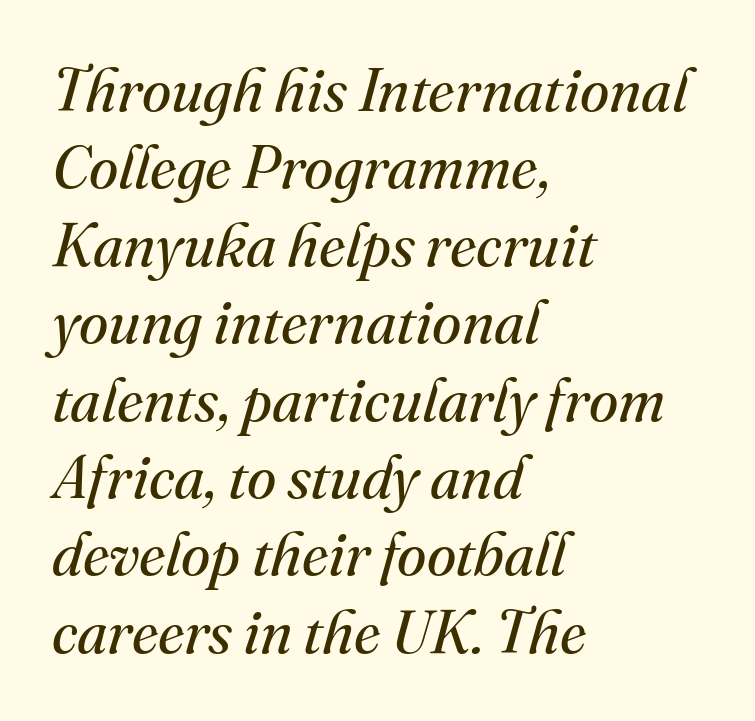
The image shows 60 px regular-weight serif type, italic (leaning right); set left-aligned, normal line spacing (1.29x), normal letter spacing, not underlined; medium stroke contrast and a small x-height.
